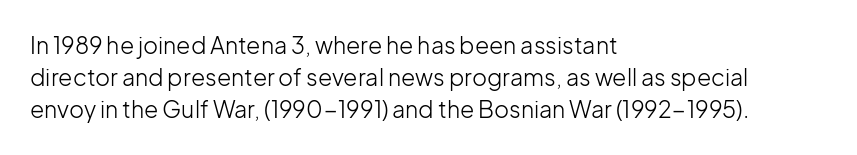
The image shows 23 px text type, upright; set left-aligned, normal line spacing (1.4x), normal letter spacing, not underlined.
